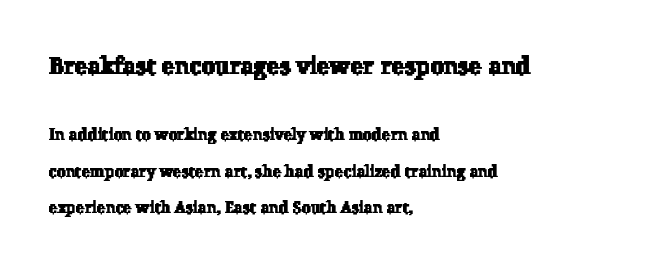
Q: Is the text underlined? A: No.
Q: How is the paragraph aligned? A: Left-aligned.
Q: Is the spacing between letters normal or unusually wide? A: Normal.
Q: Is the spacing between lines tight, normal or loose? A: Loose.
Q: Which block of text is set in a larger size, the first (top) or the second (bottom)? A: The first (top) one.
